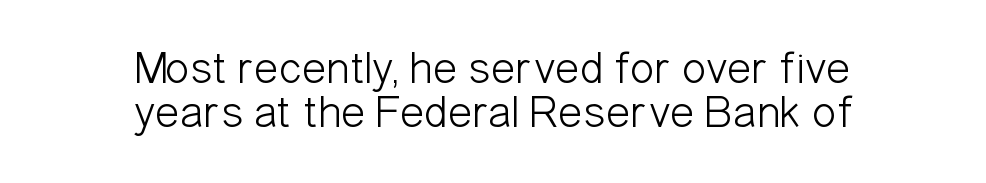
Q: Is the text bold? A: No.
Q: Is the text italic (slanted)? A: No, it is upright.
Q: Is the typeface a serif or a sans-serif typeface? A: Sans-serif.
Q: Is the text underlined? A: No.
Q: How is the paragraph aligned? A: Centered.
Q: Is the spacing between letters normal or unusually wide? A: Normal.
Q: Is the spacing between lines tight, normal or loose? A: Tight.
Q: Width (condensed, normal, or wide)? A: Condensed.
Q: Stroke contrast? A: Low.
Q: x-height? A: Medium.
Q: Monospaced? A: No.
